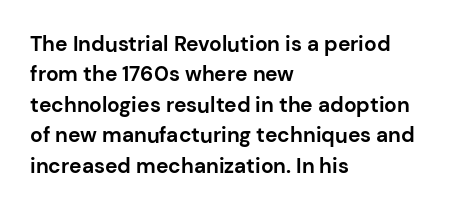
{"italic": "no", "bold": "yes", "underline": "no", "align": "left", "line_spacing": "normal", "line_spacing_ratio": 1.45, "letter_spacing": "normal", "letter_spacing_em": 0.0, "glyph_px": 21}
